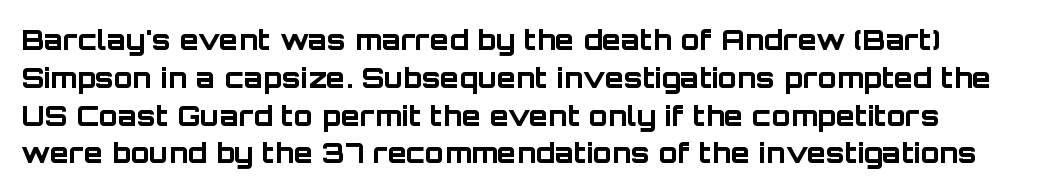
The image shows 28 px bold sans-serif type, upright; set normal line spacing (1.35x), normal letter spacing, not underlined; low stroke contrast and a large x-height.
